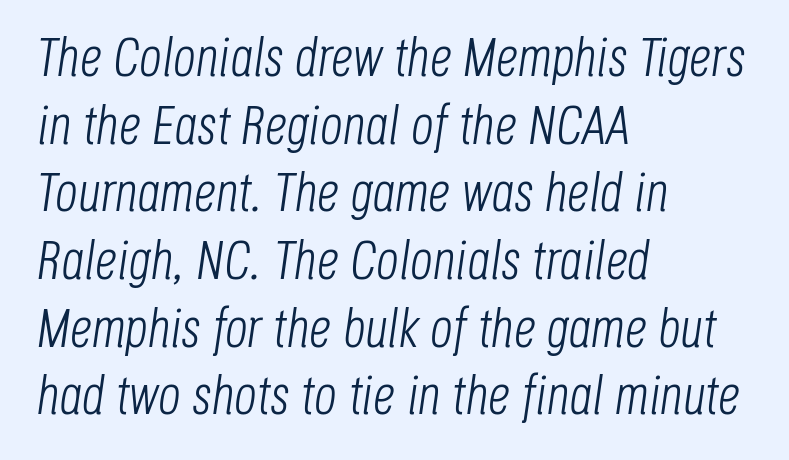
{"italic": "yes", "lean": "right", "slant_degrees": 8, "bold": "no", "weight": "light", "width": "condensed", "stroke_contrast": "low", "x_height": "large", "monospaced": "no", "underline": "no", "align": "left", "line_spacing_ratio": 1.23, "letter_spacing": "normal", "letter_spacing_em": 0.0, "glyph_px": 55}
